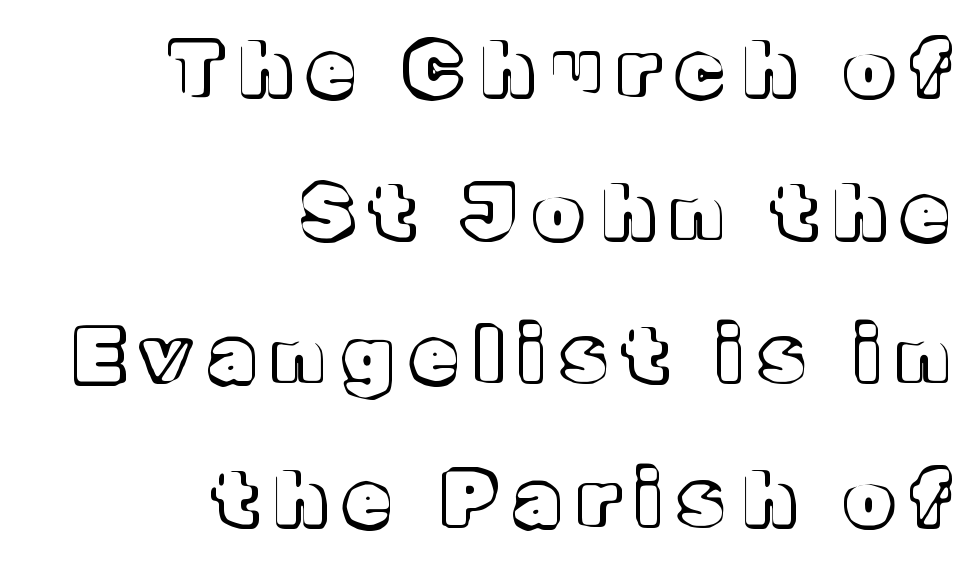
Q: Is the text italic (slanted)? A: No, it is upright.
Q: Is the text underlined? A: No.
Q: How is the paragraph aligned? A: Right-aligned.
Q: Is the spacing between letters normal or unusually wide? A: Unusually wide.
Q: Is the spacing between lines tight, normal or loose? A: Loose.
Q: Width (condensed, normal, or wide)? A: Normal.
Q: x-height? A: Medium.
Q: Monospaced? A: No.
